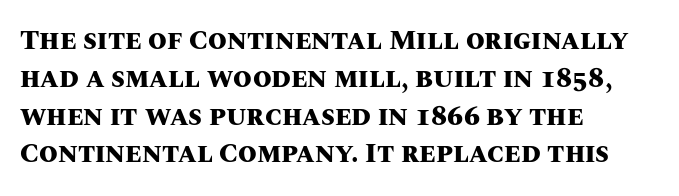
Line spacing here is normal. The baseline area is clear. This sample uses an upright cut, with every glyph sitting square on the baseline. These lines keep a tight, regular rhythm from letter to letter. Line beginnings align vertically; line endings do not.
